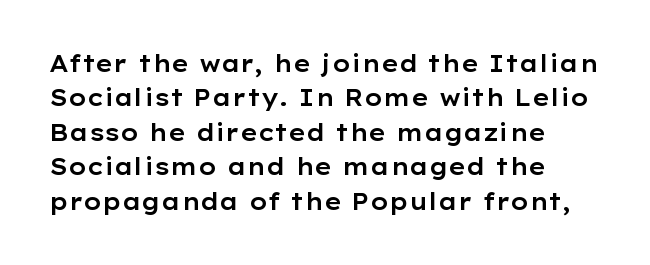
The image shows 23 px text type, upright; set normal line spacing (1.5x), normal letter spacing, not underlined.
